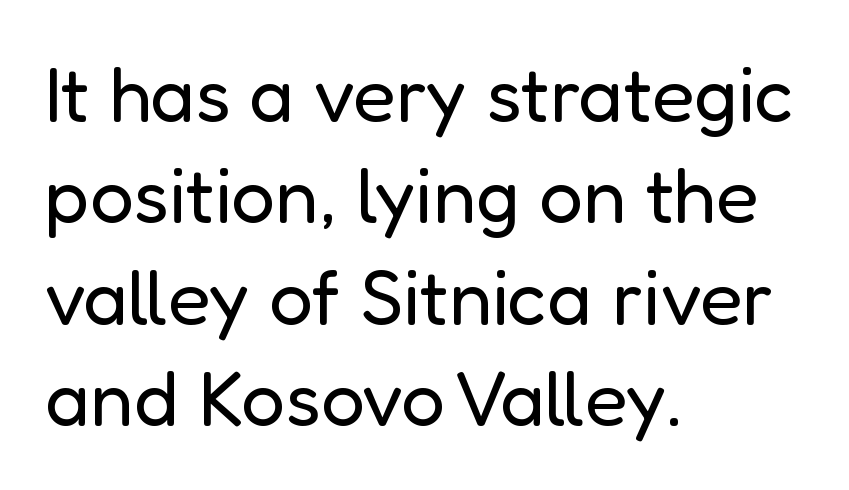
Q: Is the text bold? A: No.
Q: Is the text italic (slanted)? A: No, it is upright.
Q: Is the typeface a serif or a sans-serif typeface? A: Sans-serif.
Q: Is the text underlined? A: No.
Q: How is the paragraph aligned? A: Left-aligned.
Q: Is the spacing between letters normal or unusually wide? A: Normal.
Q: Is the spacing between lines tight, normal or loose? A: Normal.
Q: Width (condensed, normal, or wide)? A: Normal.
Q: Stroke contrast? A: Low.
Q: x-height? A: Medium.
Q: Monospaced? A: No.
